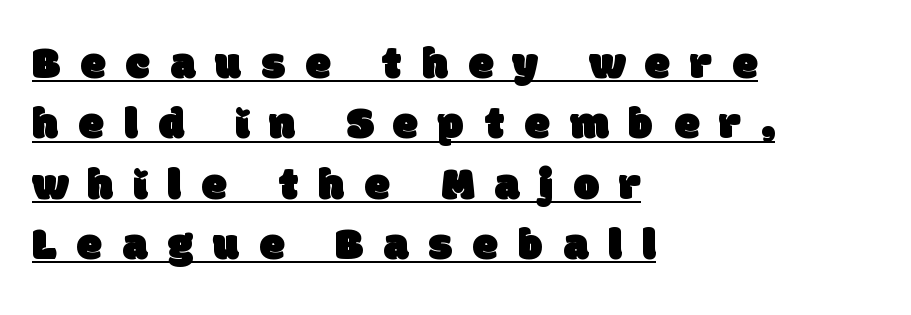
The rendering shows plain stroke endings on the letterforms — a sans-serif design. Loose tracking; the words dissolve into strings of separated letters. Layout note: lines flush left. A typesetter would call this proportional, since set widths differ per character.
